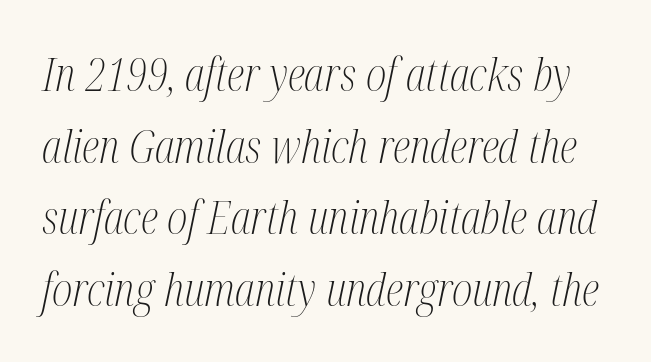
The image shows 45 px light, condensed serif type, italic (leaning right); set normal line spacing (1.59x), normal letter spacing, not underlined; medium stroke contrast and a medium x-height.
